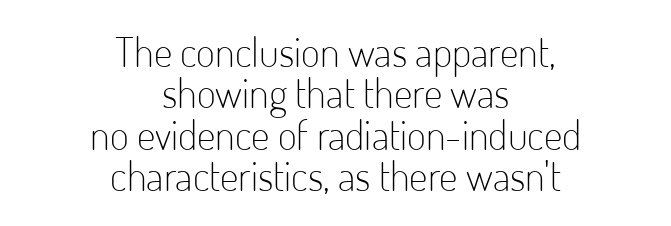
{"serif": "no", "italic": "no", "bold": "no", "weight": "light", "width": "condensed", "stroke_contrast": "low", "x_height": "small", "monospaced": "no", "underline": "no", "align": "center", "line_spacing": "tight", "line_spacing_ratio": 1.01, "letter_spacing": "normal", "letter_spacing_em": 0.0, "glyph_px": 41}
